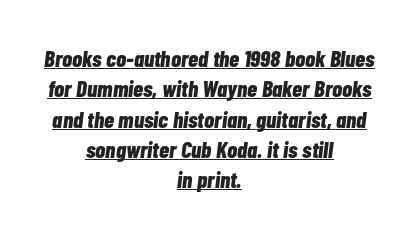
{"italic": "yes", "lean": "right", "slant_degrees": 7, "bold": "yes", "underline": "yes", "align": "center", "line_spacing": "normal", "line_spacing_ratio": 1.32, "letter_spacing": "normal", "letter_spacing_em": 0.0, "glyph_px": 23}
